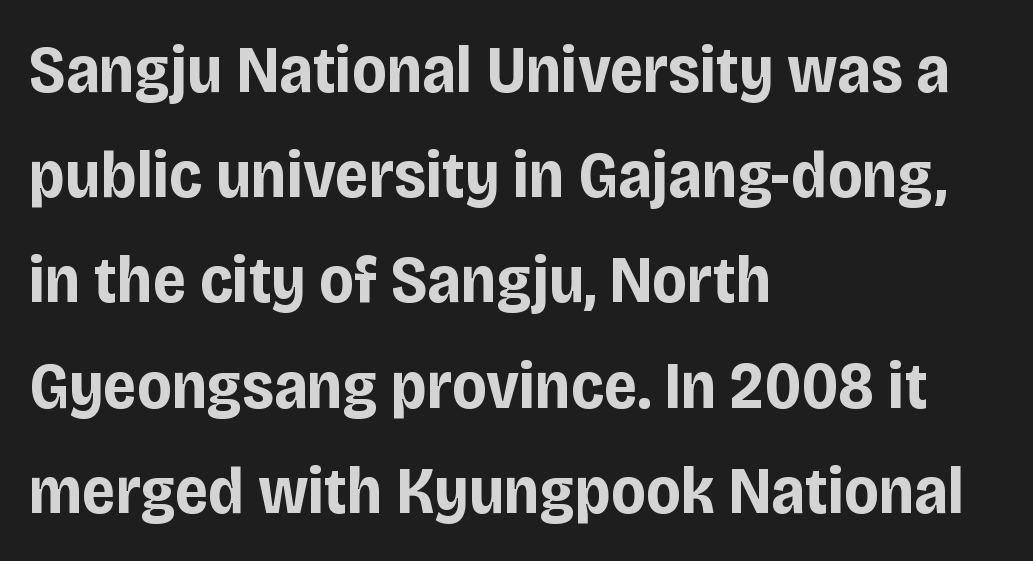
Caption: standard tracking, unaltered. The compositor pushed each line to the left boundary. Font category for this specimen: sans-serif. Each row of text sits above clean, open space. Heavy, bold letterforms. Varying glyph widths throughout — classic text-font behaviour.
